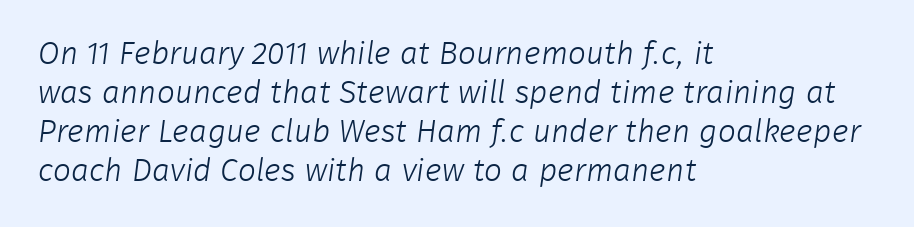
{"serif": "no", "bold": "no", "weight": "light", "width": "normal", "stroke_contrast": "low", "x_height": "medium", "monospaced": "no", "underline": "no", "align": "left", "line_spacing_ratio": 1.22, "letter_spacing": "normal", "letter_spacing_em": 0.0, "glyph_px": 32}
